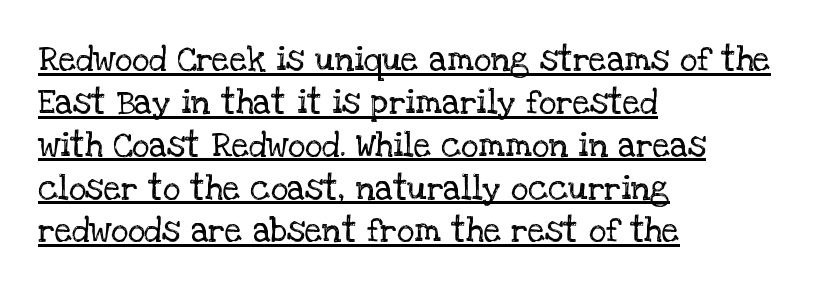
The weight tops out at a normal text grade. The face used here is proportionally spaced, like ordinary book or web type. Somebody hit Ctrl+U on this one — the words are underlined. A typesetter would call this leading conventional body-copy spacing. Short and long lines alike share a common starting point at left.
